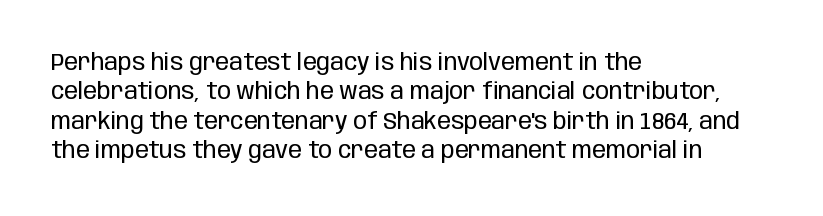
Q: Is the text bold? A: No.
Q: Is the text italic (slanted)? A: No, it is upright.
Q: Is the text underlined? A: No.
Q: How is the paragraph aligned? A: Left-aligned.
Q: Is the spacing between letters normal or unusually wide? A: Normal.
Q: Is the spacing between lines tight, normal or loose? A: Normal.
